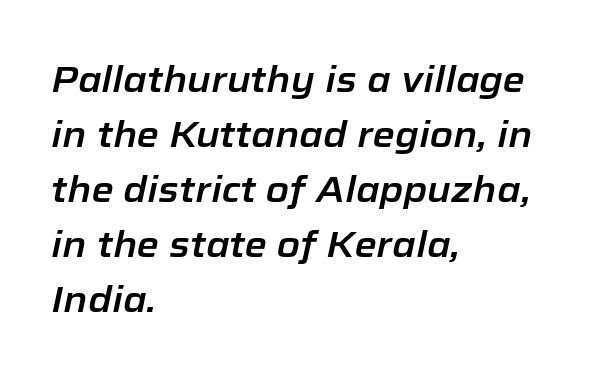
Baseline-to-baseline distance is the conventional proportion of letter height. You could not count columns in this text — the font is proportionally spaced. The whole block is typeset with a tilt. Line starts are locked; line ends wander.
